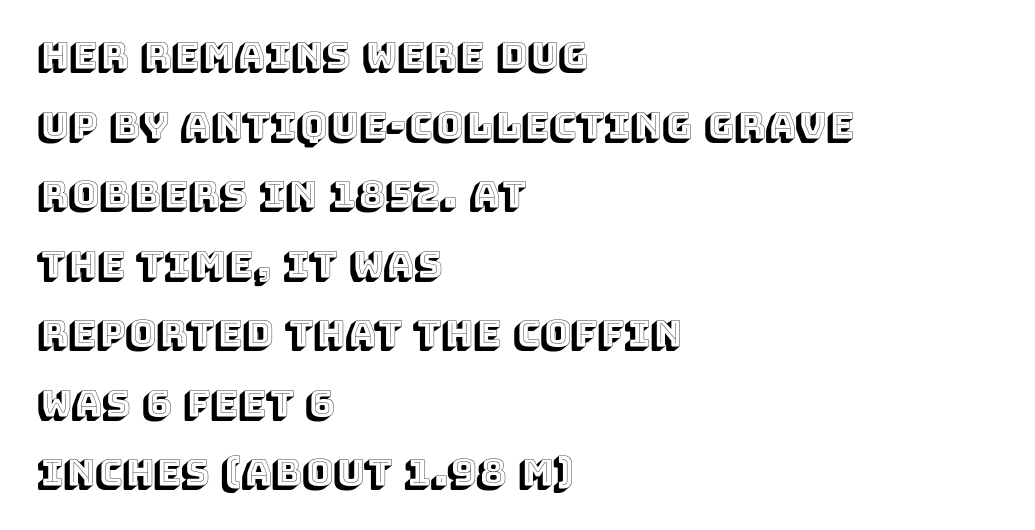
{"italic": "no", "width": "normal", "x_height": "large", "monospaced": "no", "underline": "no", "align": "left", "line_spacing_ratio": 1.88, "letter_spacing": "normal", "letter_spacing_em": 0.0, "glyph_px": 37}
